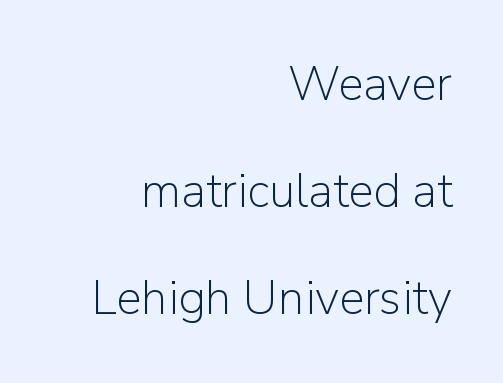
Q: Is the text bold? A: No.
Q: Is the text italic (slanted)? A: No, it is upright.
Q: Is the typeface a serif or a sans-serif typeface? A: Sans-serif.
Q: Is the text underlined? A: No.
Q: How is the paragraph aligned? A: Right-aligned.
Q: Is the spacing between letters normal or unusually wide? A: Normal.
Q: Is the spacing between lines tight, normal or loose? A: Loose.
Q: Width (condensed, normal, or wide)? A: Normal.
Q: Stroke contrast? A: Low.
Q: x-height? A: Medium.
Q: Monospaced? A: No.
